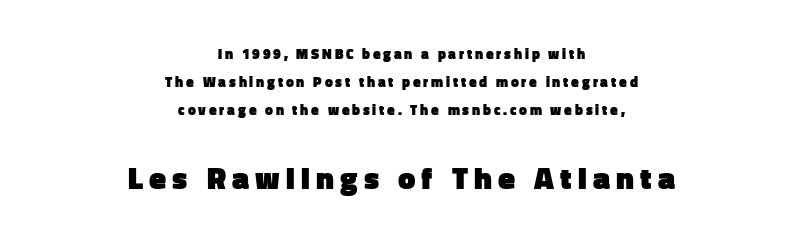
{"serif": "no", "italic": "no", "bold": "yes", "weight": "heavy", "width": "normal", "stroke_contrast": "low", "x_height": "medium", "monospaced": "no", "underline": "no", "align": "center", "line_spacing": "loose", "line_spacing_ratio": 1.99, "letter_spacing": "wide", "letter_spacing_em": 0.2, "larger_block": "second", "size_ratio": 2.21, "glyph_px": 31}
